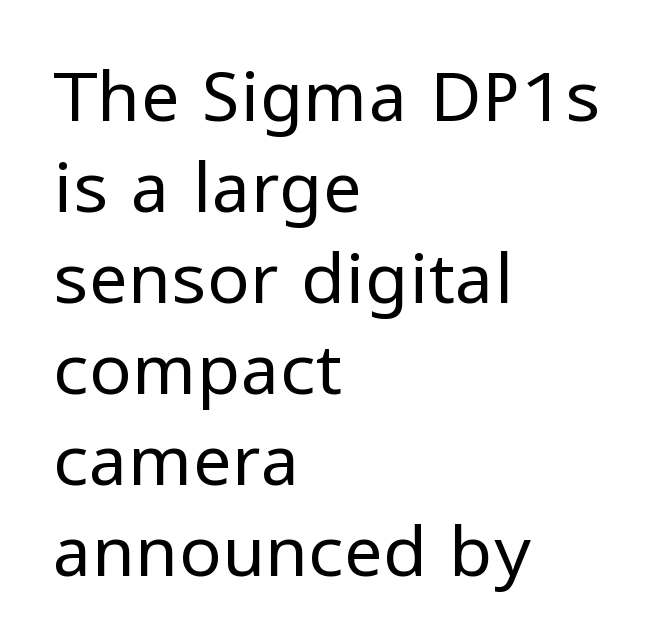
The face used here is proportionally spaced, like ordinary book or web type. This reads as an unemphasized weight, regular at the heaviest. One-word summary of the alignment: left. Does extra space separate the letters? No, they use regular spacing. Classification — sans serif.
